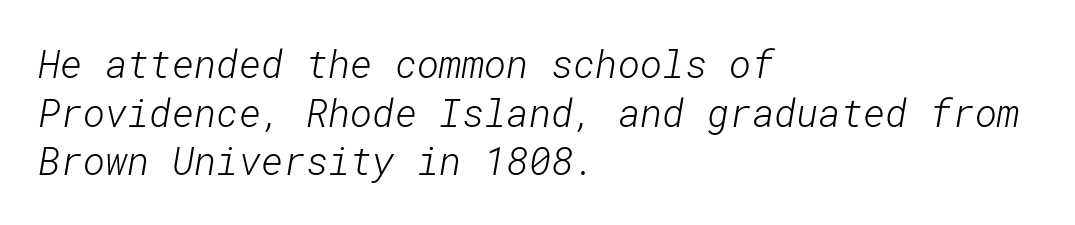
Reading down the block, your eye returns to a fixed left position each line. The passage shown is not bold in any degree. Stroke terminals: plain, sans-serif. Honestly, there is no underline to notice here at all. Compared with typical body copy, the letter spacing here is the same.
